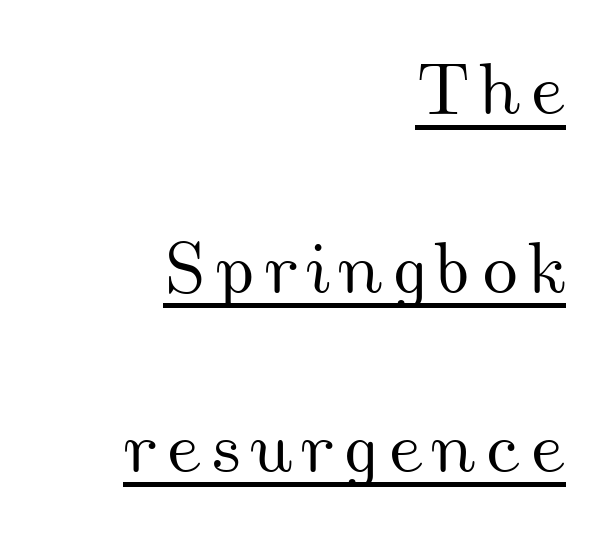
You can see a thin bar hugging the bottom of the glyphs. If you drew a ruler down the right edge, every line would touch it. Each new line begins a long way beneath the previous one. Spacing verdict: proportional, widths tailored to each character.
